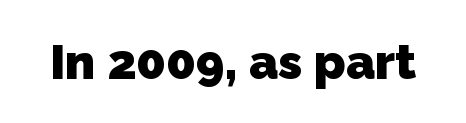
The image shows 49 px heavy sans-serif type; set normal letter spacing, not underlined; low stroke contrast and a medium x-height.
